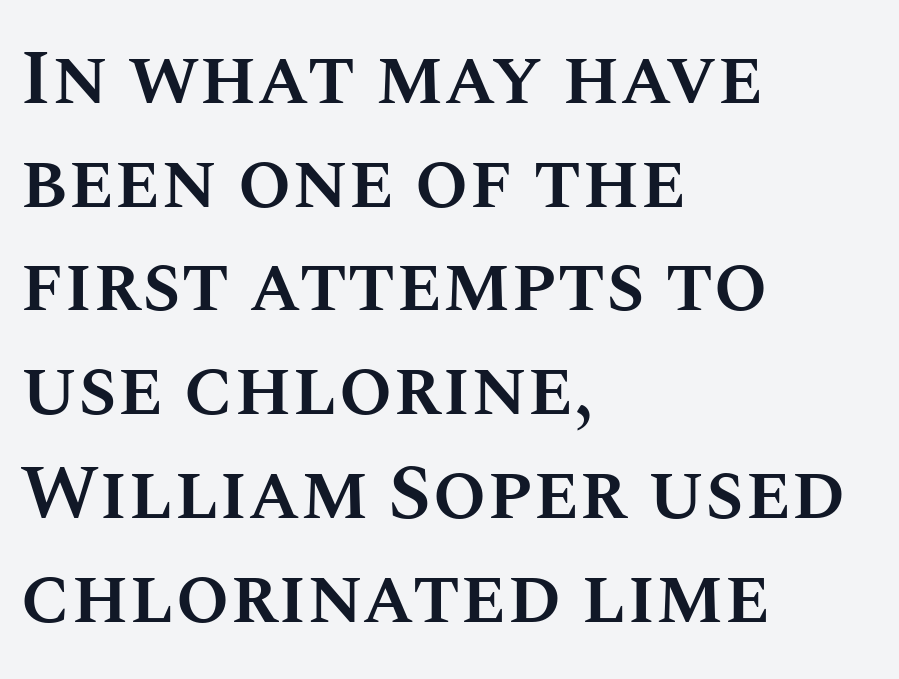
Note the varied advance widths — an 'i' is clearly narrower than an 'm'. Bold? Not quite — semibold, heavier than regular but stopping short. Here the glyphs are tracked normally, forming tight word shapes. It's the straight-up-and-down kind of type. Unmarked baselines from the first word to the last.
